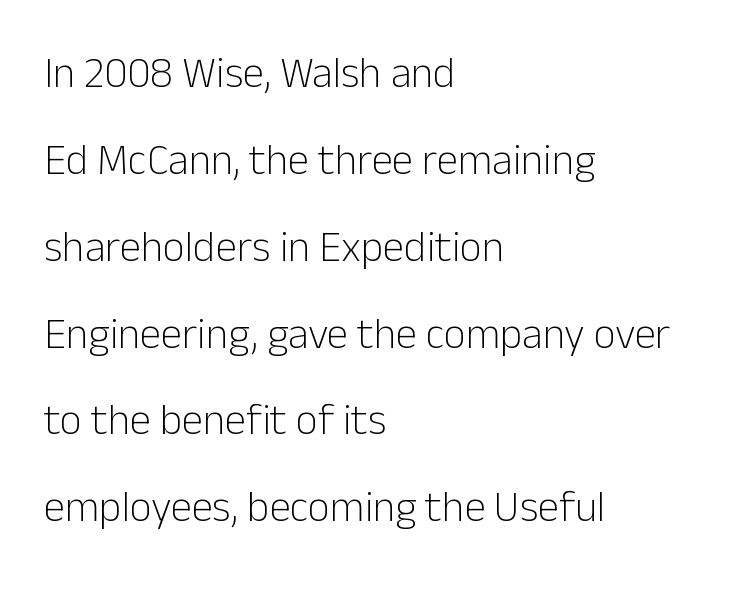
Q: Is the text bold? A: No.
Q: Is the text italic (slanted)? A: No, it is upright.
Q: Is the typeface a serif or a sans-serif typeface? A: Sans-serif.
Q: Is the text underlined? A: No.
Q: How is the paragraph aligned? A: Left-aligned.
Q: Is the spacing between letters normal or unusually wide? A: Normal.
Q: Is the spacing between lines tight, normal or loose? A: Loose.
Q: Width (condensed, normal, or wide)? A: Normal.
Q: Stroke contrast? A: Low.
Q: x-height? A: Medium.
Q: Monospaced? A: No.
